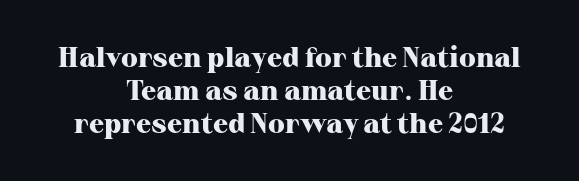
Q: Is the text bold? A: Yes.
Q: Is the text italic (slanted)? A: No, it is upright.
Q: Is the typeface a serif or a sans-serif typeface? A: Serif.
Q: Is the text underlined? A: No.
Q: How is the paragraph aligned? A: Centered.
Q: Is the spacing between letters normal or unusually wide? A: Normal.
Q: Width (condensed, normal, or wide)? A: Normal.
Q: Stroke contrast? A: High.
Q: x-height? A: Medium.
Q: Monospaced? A: No.
